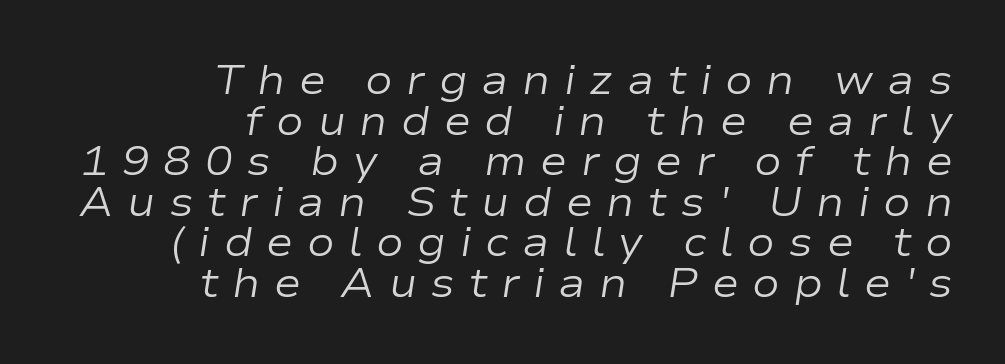
{"italic": "yes", "lean": "right", "slant_degrees": 9, "bold": "no", "weight": "regular", "width": "wide", "stroke_contrast": "low", "x_height": "medium", "monospaced": "no", "underline": "no", "align": "right", "line_spacing": "tight", "line_spacing_ratio": 0.99, "letter_spacing": "wide", "letter_spacing_em": 0.33, "glyph_px": 41}
